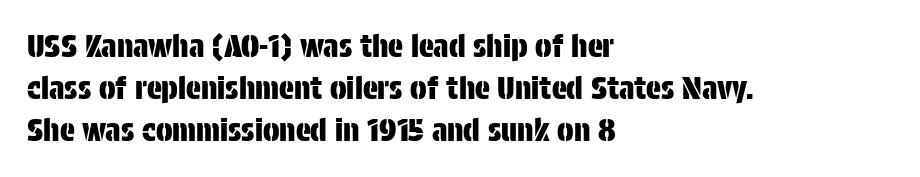
{"serif": "no", "italic": "no", "width": "condensed", "stroke_contrast": "low", "x_height": "large", "monospaced": "no", "underline": "no", "align": "left", "line_spacing": "normal", "line_spacing_ratio": 1.36, "letter_spacing": "normal", "letter_spacing_em": 0.0, "glyph_px": 31}
